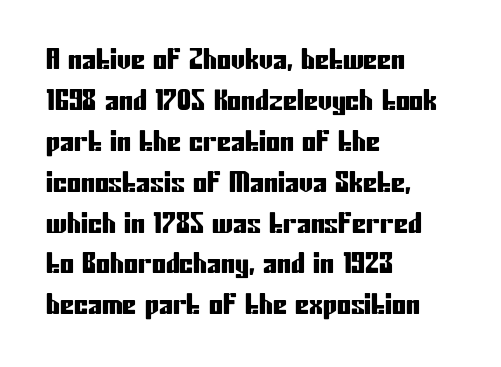
Q: Is the text italic (slanted)? A: No, it is upright.
Q: Is the typeface a serif or a sans-serif typeface? A: Sans-serif.
Q: Is the text underlined? A: No.
Q: How is the paragraph aligned? A: Left-aligned.
Q: Is the spacing between letters normal or unusually wide? A: Normal.
Q: Is the spacing between lines tight, normal or loose? A: Normal.
Q: Width (condensed, normal, or wide)? A: Condensed.
Q: Stroke contrast? A: Low.
Q: x-height? A: Medium.
Q: Monospaced? A: No.
